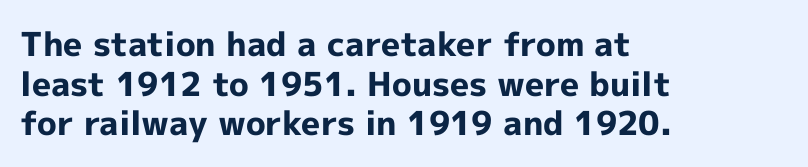
The image shows 33 px bold sans-serif type, upright; set left-aligned, line spacing 1.2x, normal letter spacing, not underlined; a medium x-height.
